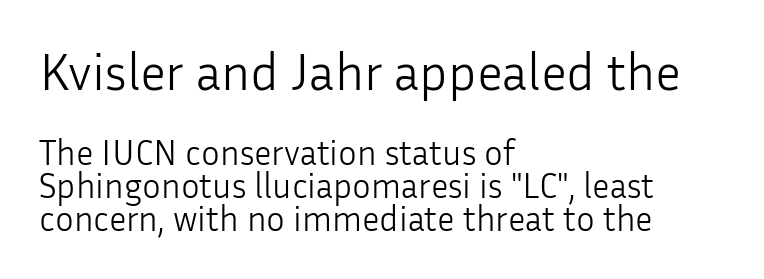
{"serif": "no", "italic": "no", "bold": "no", "weight": "light", "width": "normal", "stroke_contrast": "low", "x_height": "medium", "monospaced": "no", "underline": "no", "align": "left", "line_spacing": "tight", "line_spacing_ratio": 0.95, "letter_spacing": "normal", "letter_spacing_em": 0.0, "larger_block": "first", "size_ratio": 1.49, "glyph_px": 52}
